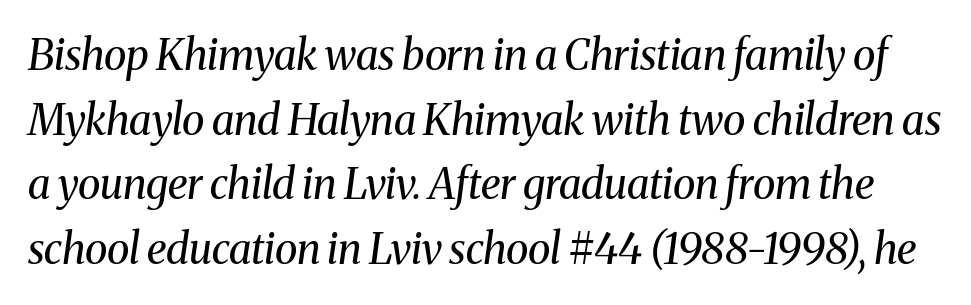
Q: Is the text bold? A: No.
Q: Is the text italic (slanted)? A: Yes, it leans right by about 8 degrees.
Q: Is the typeface a serif or a sans-serif typeface? A: Serif.
Q: Is the text underlined? A: No.
Q: Is the spacing between letters normal or unusually wide? A: Normal.
Q: Is the spacing between lines tight, normal or loose? A: Normal.
Q: Width (condensed, normal, or wide)? A: Normal.
Q: Stroke contrast? A: Medium.
Q: x-height? A: Medium.
Q: Monospaced? A: No.
